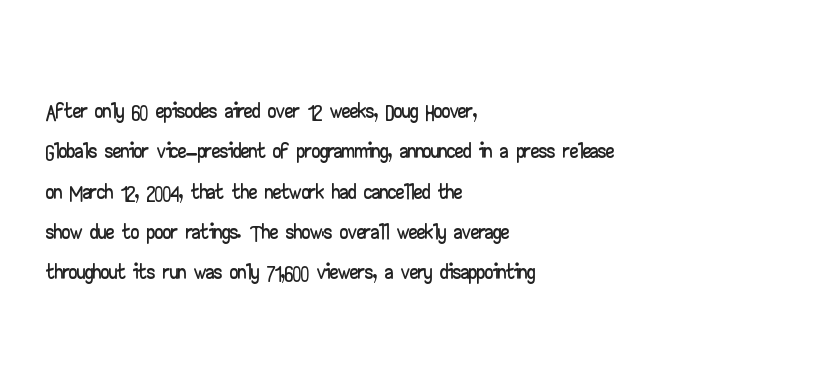
Q: Is the text italic (slanted)? A: No, it is upright.
Q: Is the typeface a serif or a sans-serif typeface? A: Sans-serif.
Q: Is the text underlined? A: No.
Q: How is the paragraph aligned? A: Left-aligned.
Q: Is the spacing between letters normal or unusually wide? A: Normal.
Q: Width (condensed, normal, or wide)? A: Wide.
Q: Stroke contrast? A: Low.
Q: x-height? A: Small.
Q: Monospaced? A: No.
